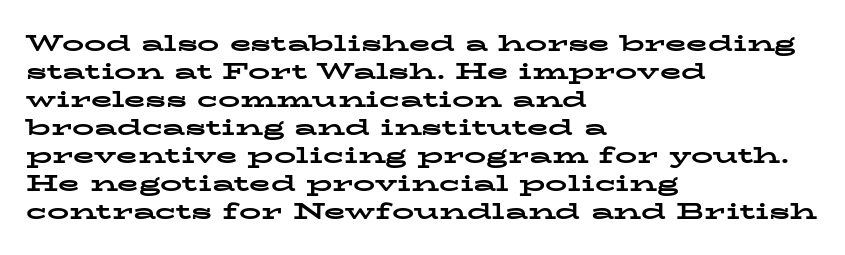
{"italic": "no", "bold": "yes", "underline": "no", "align": "left", "line_spacing": "normal", "line_spacing_ratio": 1.27, "letter_spacing": "normal", "letter_spacing_em": 0.0, "glyph_px": 22}
